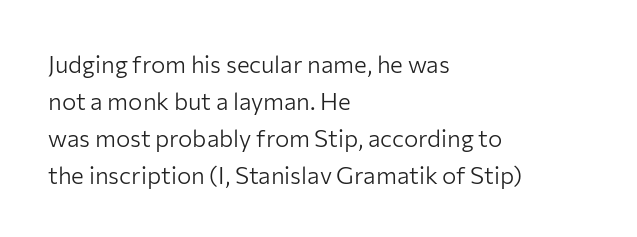
Vertical strokes here are truly vertical. Every row of glyphs begins at an identical x-position on the left. Between one letter and the next there's only the usual sliver of space. Only glyphs here, with clear space below each row.
